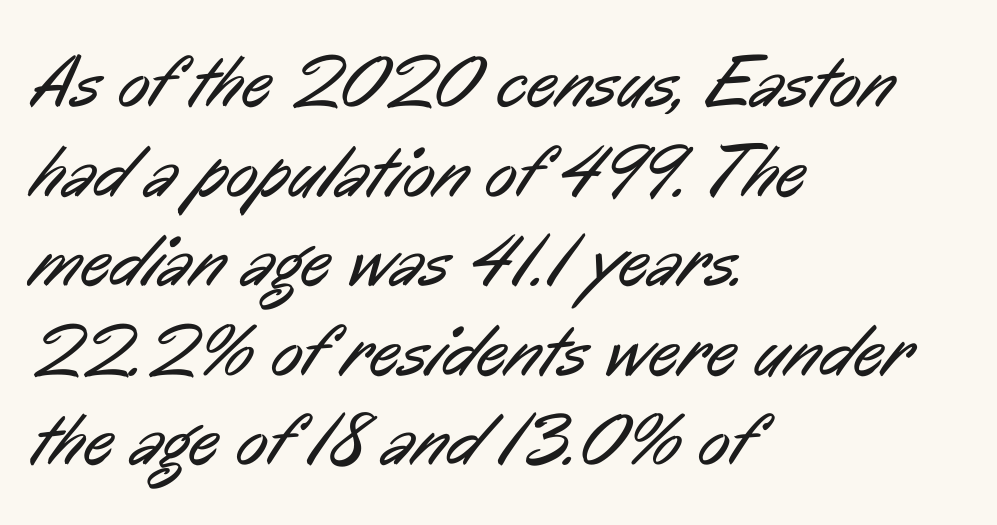
Q: Is the text bold? A: No.
Q: Is the typeface a serif or a sans-serif typeface? A: Sans-serif.
Q: Is the text underlined? A: No.
Q: How is the paragraph aligned? A: Left-aligned.
Q: Is the spacing between letters normal or unusually wide? A: Normal.
Q: Width (condensed, normal, or wide)? A: Condensed.
Q: Stroke contrast? A: Low.
Q: x-height? A: Medium.
Q: Monospaced? A: No.
